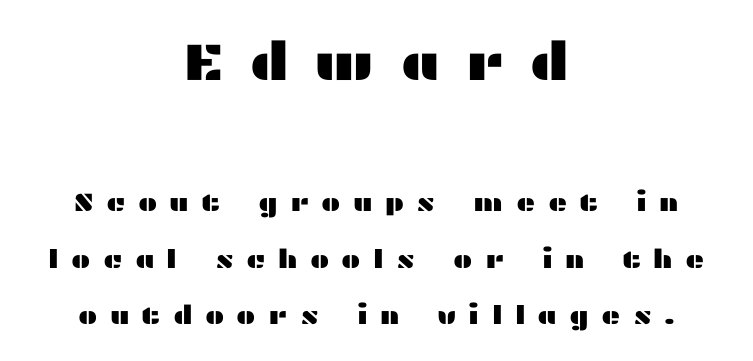
The image shows 53 px wide sans-serif type, upright; set centered, loose line spacing (2.17x), unusually wide letter spacing (+0.47 em), not underlined; the first (top) block is 2.04x larger; medium stroke contrast and a medium x-height.
